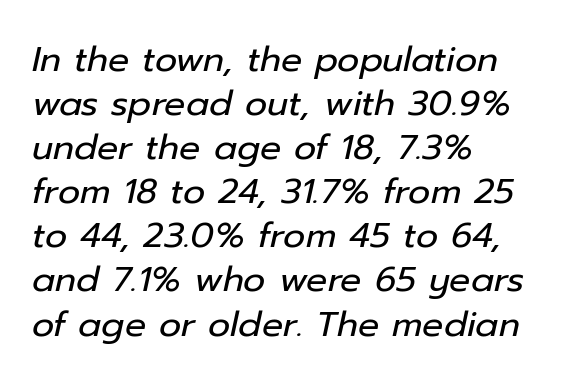
The image shows 35 px regular-weight type, italic (leaning right); set left-aligned, normal line spacing (1.26x), normal letter spacing, not underlined; low stroke contrast and a medium x-height.
